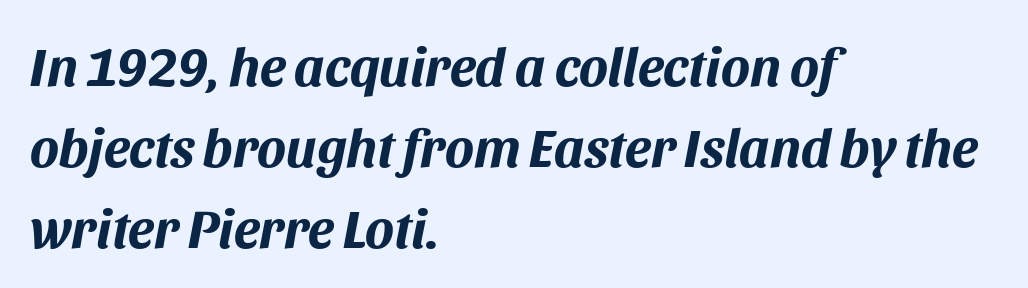
This sample uses plain, unmodified letter spacing. Notice how the stems are inclined rather than vertical — that's the hallmark of italics. Descender tails drop into unmarked territory. Does the leading feel generous? No, just average. The passage shown is typed in a proportional face where columns would drift.
